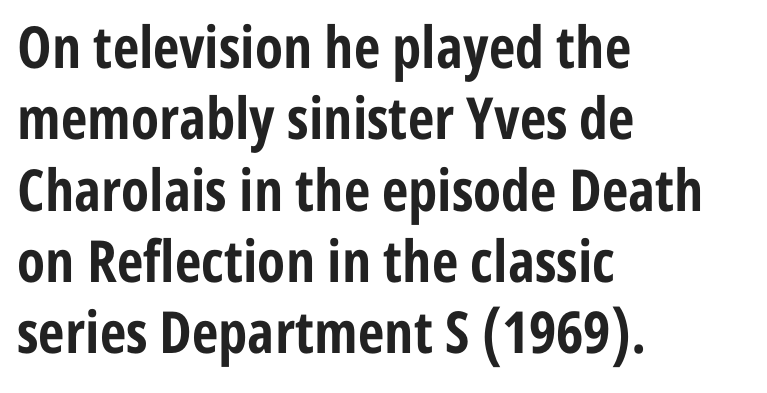
The image shows 58 px bold, condensed sans-serif type, upright; set left-aligned, line spacing 1.23x, normal letter spacing, not underlined; low stroke contrast and a medium x-height.
